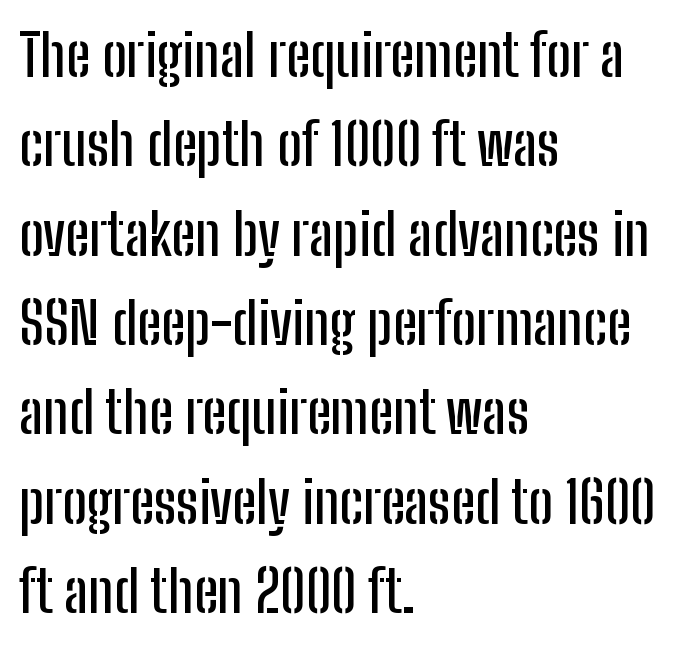
Q: Is the text italic (slanted)? A: No, it is upright.
Q: Is the typeface a serif or a sans-serif typeface? A: Sans-serif.
Q: Is the text underlined? A: No.
Q: How is the paragraph aligned? A: Left-aligned.
Q: Is the spacing between letters normal or unusually wide? A: Normal.
Q: Is the spacing between lines tight, normal or loose? A: Normal.
Q: Width (condensed, normal, or wide)? A: Condensed.
Q: Stroke contrast? A: Low.
Q: x-height? A: Medium.
Q: Monospaced? A: No.
